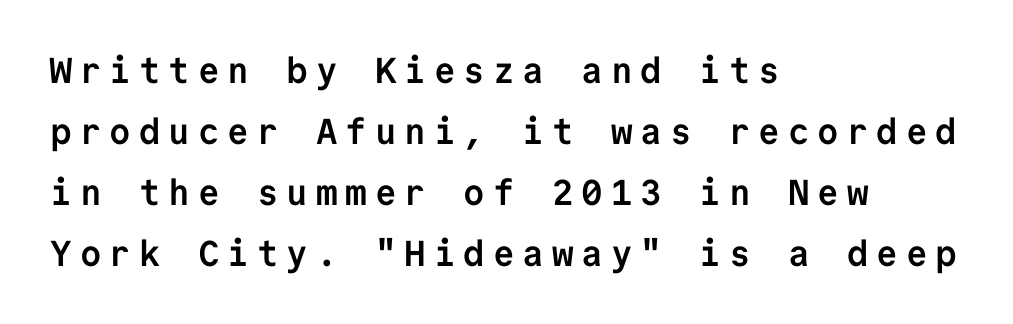
The image shows 36 px semibold sans-serif type, upright, monospaced; set left-aligned, normal line spacing (1.69x), unusually wide letter spacing (+0.22 em), not underlined; low stroke contrast and a medium x-height.
